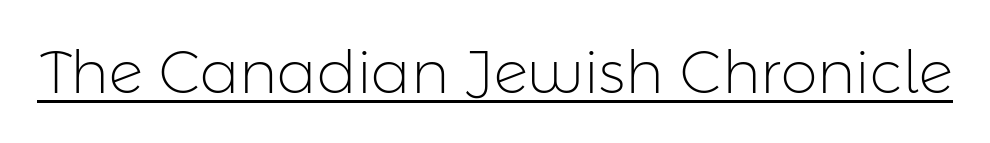
The image shows 59 px light sans-serif type, upright; set normal letter spacing, underlined; low stroke contrast and a medium x-height.
